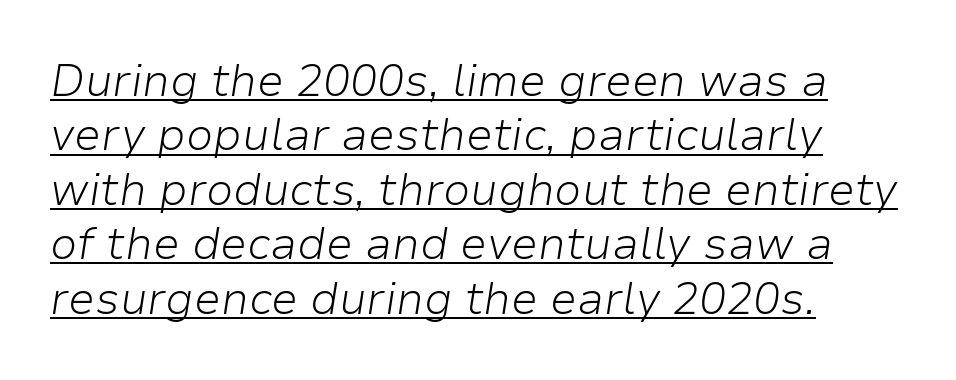
Q: Is the text bold? A: No.
Q: Is the text italic (slanted)? A: Yes, it leans right by about 9 degrees.
Q: Is the text underlined? A: Yes.
Q: How is the paragraph aligned? A: Left-aligned.
Q: Is the spacing between letters normal or unusually wide? A: Normal.
Q: Width (condensed, normal, or wide)? A: Normal.
Q: Stroke contrast? A: Low.
Q: x-height? A: Medium.
Q: Monospaced? A: No.
